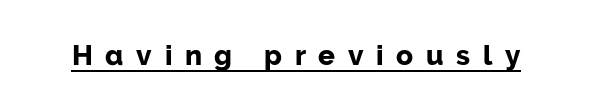
Does extra space separate the letters? Yes, quite a lot of it. Do the characters align in a grid? No, the font is proportional. Look at the stroke-to-counter ratio: heavy, a bold. Every stem runs plumb, perpendicular to the baseline.
